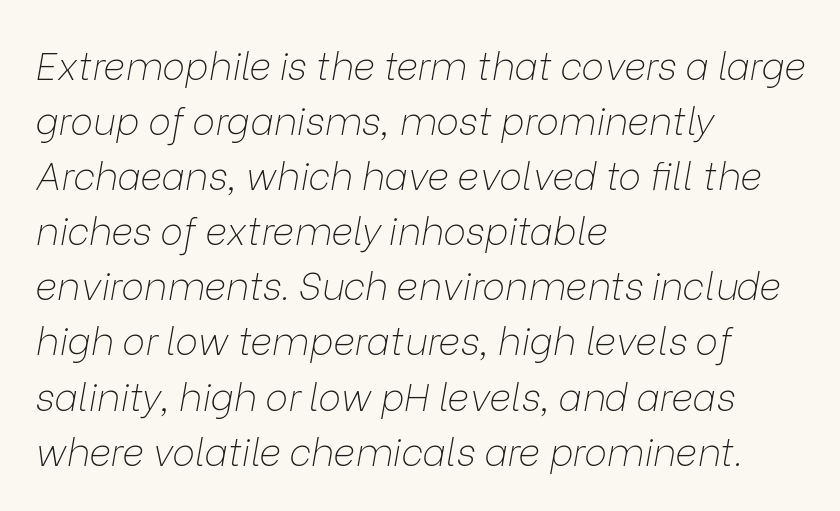
Q: Is the text bold? A: No.
Q: Is the text italic (slanted)? A: Yes, it leans right by about 9 degrees.
Q: Is the text underlined? A: No.
Q: How is the paragraph aligned? A: Left-aligned.
Q: Is the spacing between letters normal or unusually wide? A: Normal.
Q: Is the spacing between lines tight, normal or loose? A: Normal.
Q: Width (condensed, normal, or wide)? A: Normal.
Q: Stroke contrast? A: Low.
Q: x-height? A: Medium.
Q: Monospaced? A: No.
